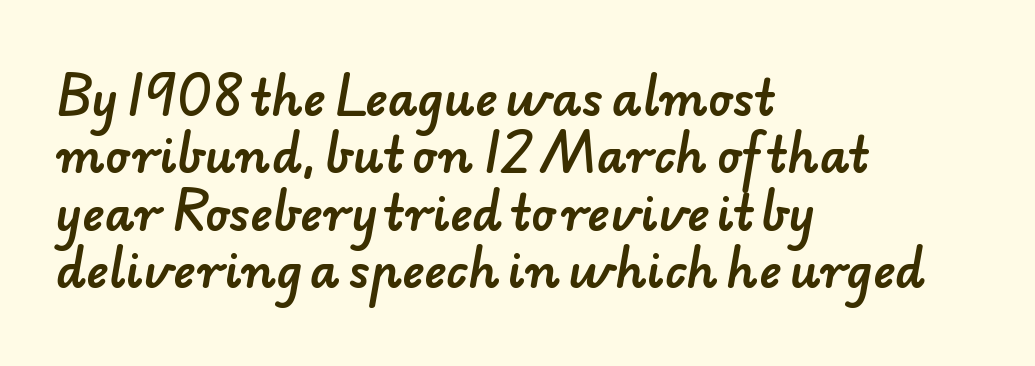
The image shows 47 px sans-serif type; set left-aligned, line spacing 1.22x, normal letter spacing, not underlined; low stroke contrast and a small x-height.
